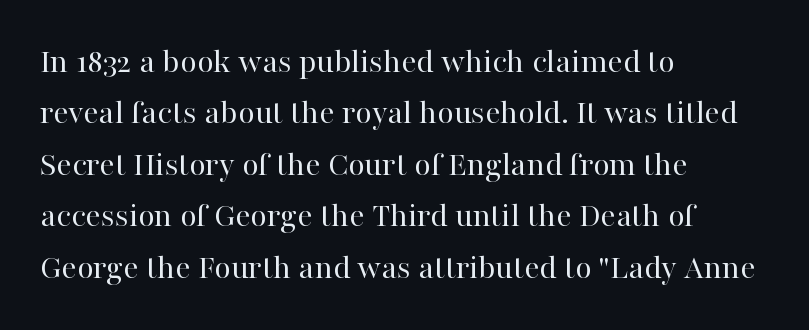
{"serif": "yes", "italic": "no", "bold": "no", "weight": "regular", "width": "normal", "stroke_contrast": "high", "x_height": "medium", "monospaced": "no", "underline": "no", "align": "left", "line_spacing": "normal", "line_spacing_ratio": 1.43, "letter_spacing": "normal", "letter_spacing_em": 0.0, "glyph_px": 36}
